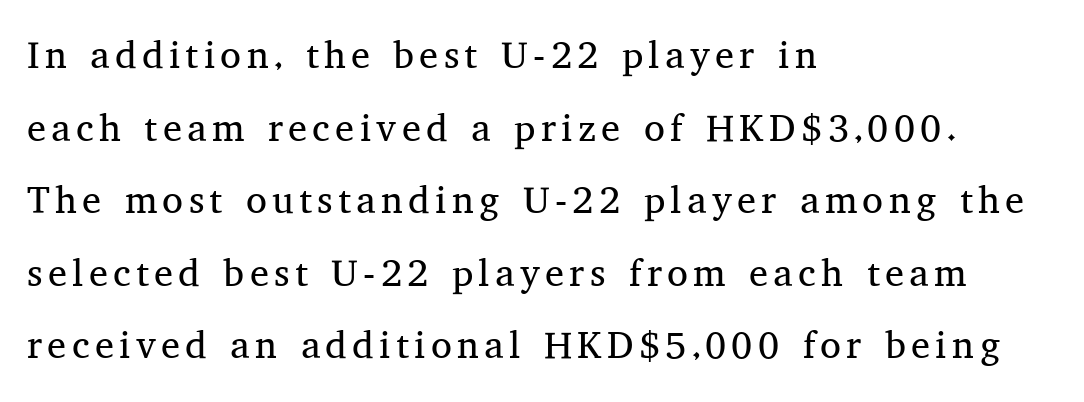
The image shows 38 px regular-weight serif type, upright; set left-aligned, loose line spacing (1.91x), not underlined; medium stroke contrast and a medium x-height.
